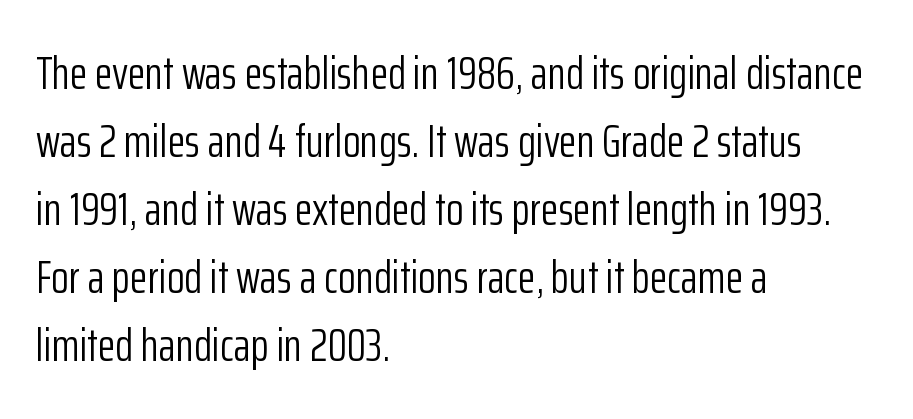
{"serif": "no", "italic": "no", "bold": "no", "weight": "light", "width": "condensed", "stroke_contrast": "low", "x_height": "medium", "monospaced": "no", "underline": "no", "align": "left", "line_spacing": "normal", "line_spacing_ratio": 1.48, "letter_spacing": "normal", "letter_spacing_em": 0.0, "glyph_px": 46}
